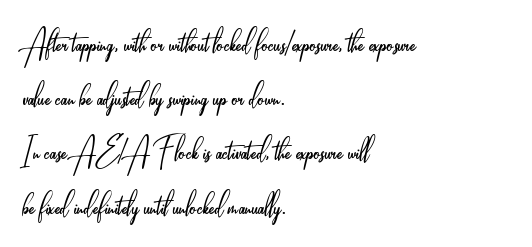
Q: Is the text bold? A: No.
Q: Is the text italic (slanted)? A: Yes.
Q: Is the typeface a serif or a sans-serif typeface? A: Sans-serif.
Q: Is the text underlined? A: No.
Q: How is the paragraph aligned? A: Left-aligned.
Q: Is the spacing between letters normal or unusually wide? A: Normal.
Q: Is the spacing between lines tight, normal or loose? A: Normal.
Q: Width (condensed, normal, or wide)? A: Condensed.
Q: Stroke contrast? A: Low.
Q: x-height? A: Small.
Q: Monospaced? A: No.
